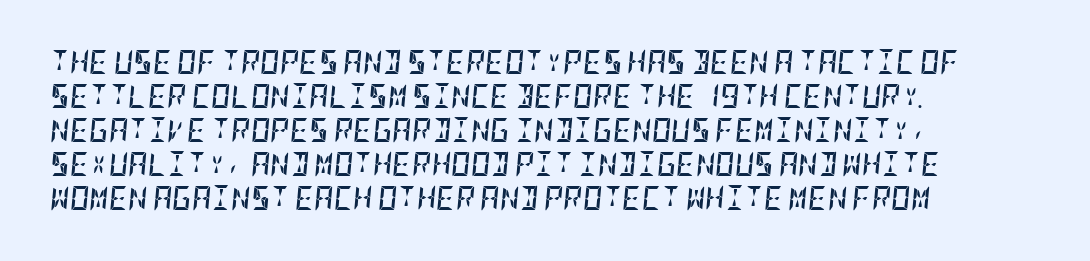
Q: Is the text bold? A: Yes.
Q: Is the text italic (slanted)? A: Yes, it leans right by about 5 degrees.
Q: Is the text underlined? A: No.
Q: How is the paragraph aligned? A: Left-aligned.
Q: Is the spacing between letters normal or unusually wide? A: Normal.
Q: Is the spacing between lines tight, normal or loose? A: Normal.
